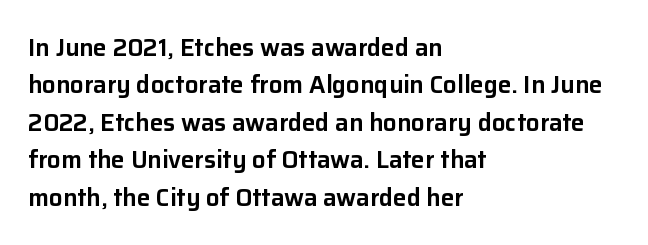
Quick note: interline space is typical. Ordinary non-slanted type is in use. The glyphs are unaccompanied by any horizontal stroke below them. The setting favours the left margin, as ordinary paragraphs usually do.
